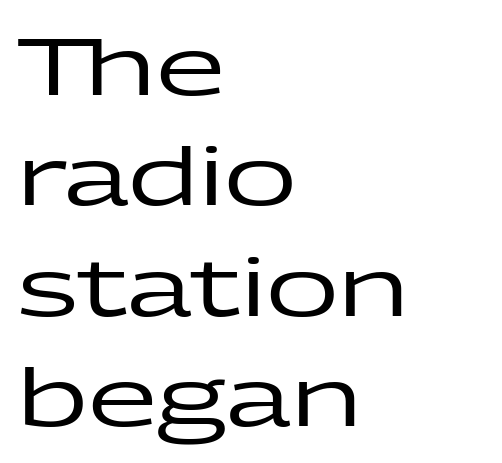
Q: Is the text italic (slanted)? A: No, it is upright.
Q: Is the typeface a serif or a sans-serif typeface? A: Sans-serif.
Q: Is the text underlined? A: No.
Q: How is the paragraph aligned? A: Left-aligned.
Q: Is the spacing between letters normal or unusually wide? A: Normal.
Q: Is the spacing between lines tight, normal or loose? A: Normal.
Q: Width (condensed, normal, or wide)? A: Wide.
Q: Stroke contrast? A: Low.
Q: x-height? A: Medium.
Q: Monospaced? A: No.
